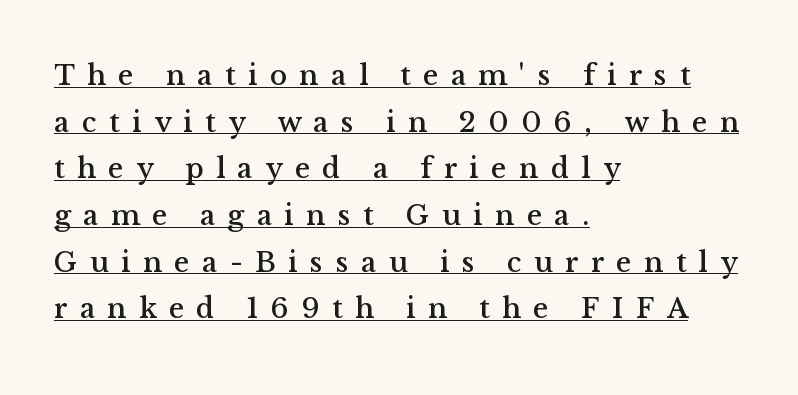
{"serif": "yes", "italic": "no", "width": "normal", "stroke_contrast": "medium", "x_height": "medium", "monospaced": "no", "underline": "yes", "align": "left", "line_spacing": "normal", "line_spacing_ratio": 1.61, "letter_spacing": "wide", "letter_spacing_em": 0.43, "glyph_px": 29}
